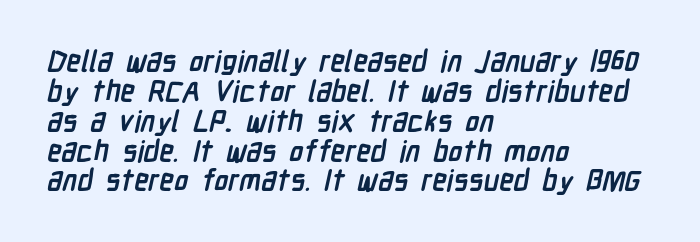
Q: Is the text bold? A: Yes.
Q: Is the typeface a serif or a sans-serif typeface? A: Sans-serif.
Q: Is the text underlined? A: No.
Q: How is the paragraph aligned? A: Left-aligned.
Q: Is the spacing between letters normal or unusually wide? A: Normal.
Q: Is the spacing between lines tight, normal or loose? A: Tight.
Q: Width (condensed, normal, or wide)? A: Condensed.
Q: Stroke contrast? A: Low.
Q: x-height? A: Medium.
Q: Monospaced? A: No.
